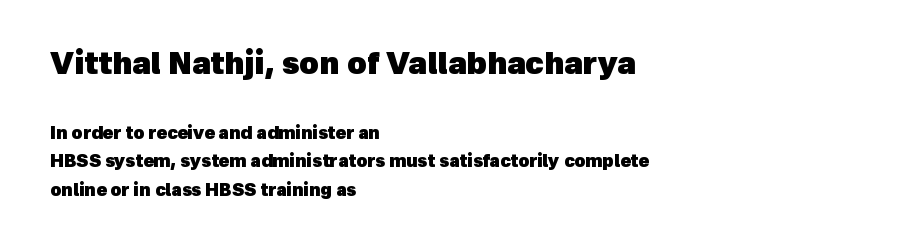
Q: Is the text bold? A: Yes.
Q: Is the typeface a serif or a sans-serif typeface? A: Sans-serif.
Q: Is the text underlined? A: No.
Q: How is the paragraph aligned? A: Left-aligned.
Q: Is the spacing between letters normal or unusually wide? A: Normal.
Q: Is the spacing between lines tight, normal or loose? A: Normal.
Q: Which block of text is set in a larger size, the first (top) or the second (bottom)? A: The first (top) one.
Q: Width (condensed, normal, or wide)? A: Normal.
Q: x-height? A: Medium.
Q: Monospaced? A: No.
